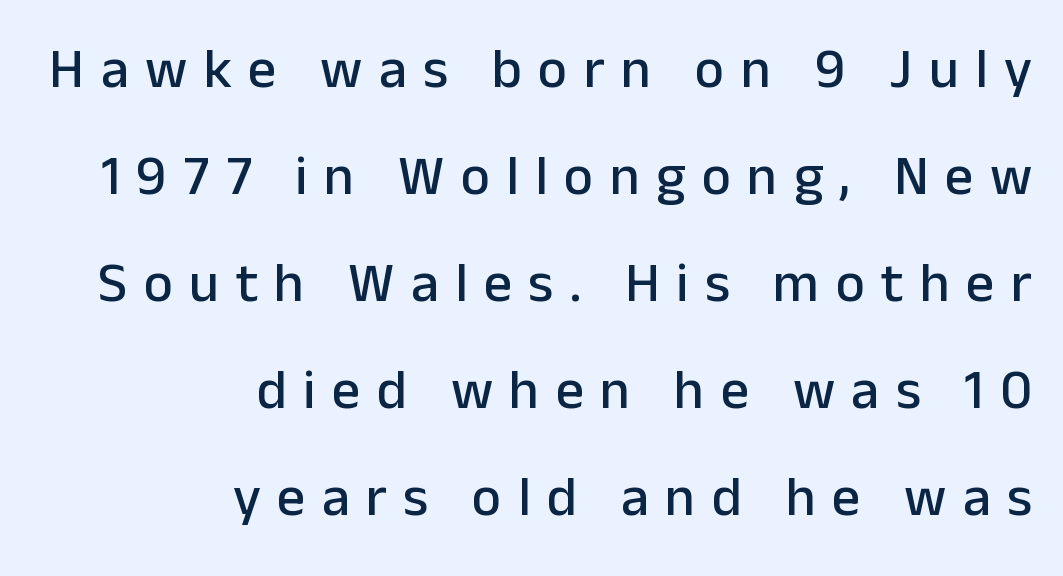
The strip under each line holds only bare page. How would I describe the line gaps? Wide and relaxed. Do the characters align in a grid? No, the font is proportional. Observe the absence of serifs on each vertical stroke in this sample. Vertical strokes here are truly vertical. Someone cranked the tracking dial way up on this one.
